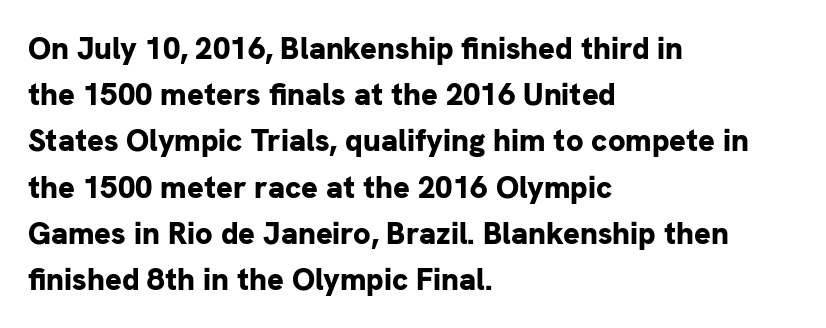
The image shows 31 px bold sans-serif type, upright; set left-aligned, normal line spacing (1.49x), normal letter spacing, not underlined; low stroke contrast and a medium x-height.
